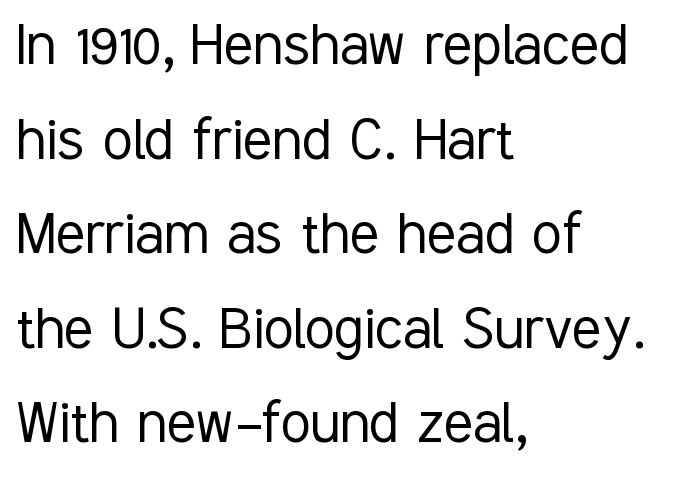
The image shows 68 px light, condensed sans-serif type, upright; set left-aligned, normal line spacing (1.39x), normal letter spacing, not underlined; low stroke contrast and a medium x-height.
